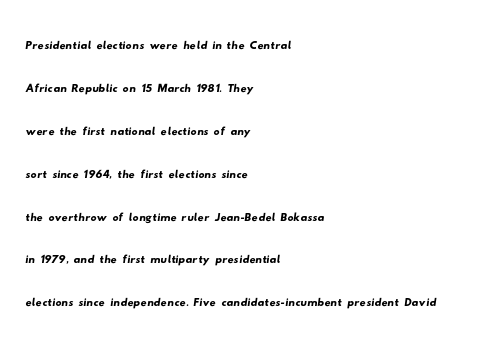
A typesetter would call this proportional, since set widths differ per character. The rows are spaced the way most documents space them. A bare baseline throughout the passage. The letters carry no serifs — their stems end cleanly without finishing strokes.
